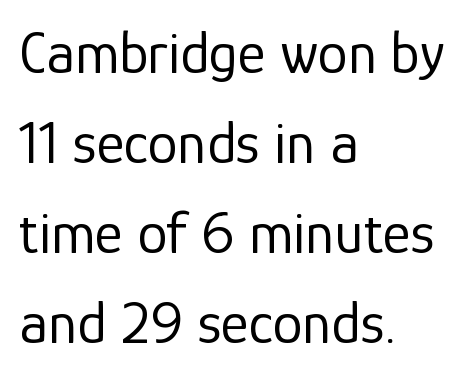
The image shows 60 px regular-weight sans-serif type, upright; set left-aligned, normal line spacing (1.5x), normal letter spacing, not underlined; low stroke contrast and a medium x-height.
